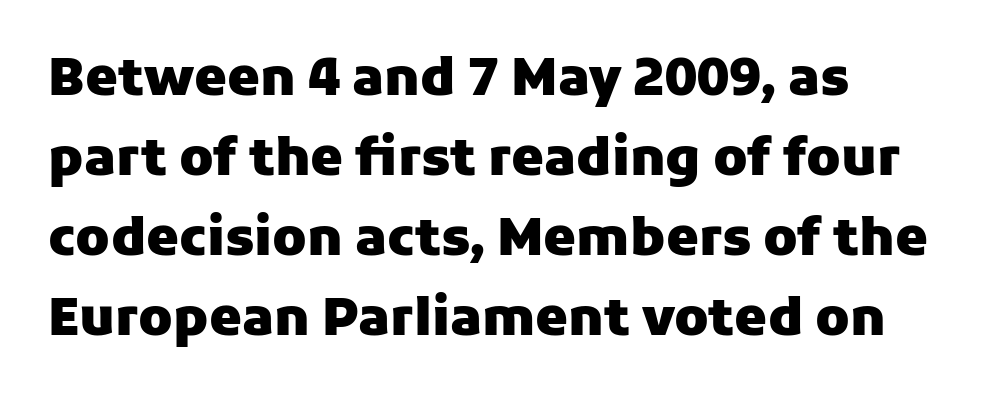
A typesetter would call this leading conventional body-copy spacing. Character widths vary here, with narrow letters taking less room than wide ones. Layout note: lines flush left. The foot of each line stays bare and open.
